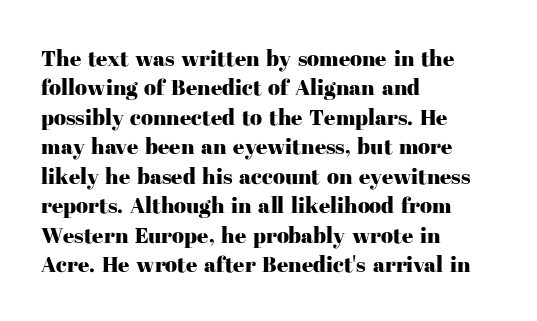
The image shows 22 px text type, upright; set left-aligned, normal line spacing (1.34x), normal letter spacing, not underlined.
